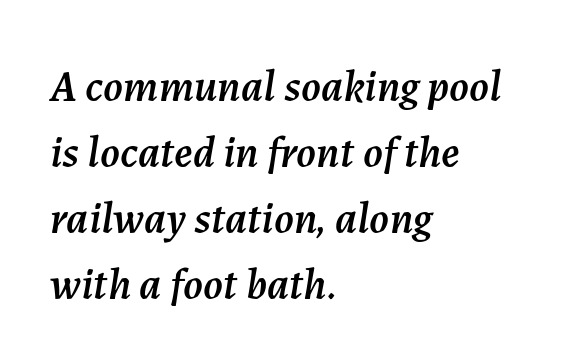
Q: Is the text italic (slanted)? A: Yes, it leans right by about 7 degrees.
Q: Is the text underlined? A: No.
Q: How is the paragraph aligned? A: Left-aligned.
Q: Is the spacing between letters normal or unusually wide? A: Normal.
Q: Is the spacing between lines tight, normal or loose? A: Normal.
Q: Width (condensed, normal, or wide)? A: Normal.
Q: Stroke contrast? A: Medium.
Q: x-height? A: Medium.
Q: Monospaced? A: No.
